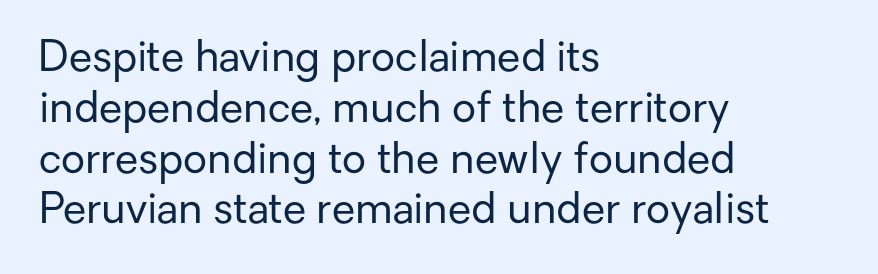
Q: Is the text bold? A: No.
Q: Is the text italic (slanted)? A: No, it is upright.
Q: Is the typeface a serif or a sans-serif typeface? A: Sans-serif.
Q: Is the text underlined? A: No.
Q: How is the paragraph aligned? A: Left-aligned.
Q: Is the spacing between letters normal or unusually wide? A: Normal.
Q: Width (condensed, normal, or wide)? A: Normal.
Q: Stroke contrast? A: Low.
Q: x-height? A: Medium.
Q: Monospaced? A: No.
